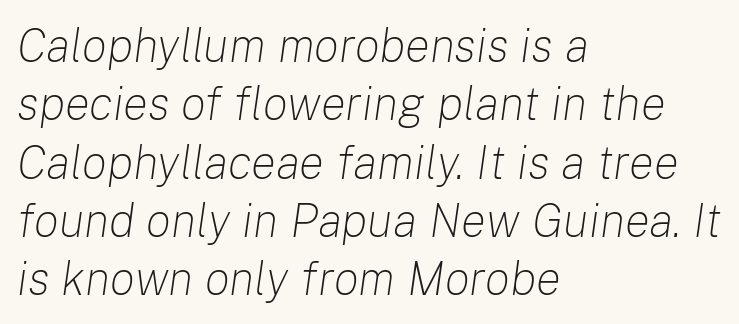
The image shows 47 px light type, italic (leaning right); set left-aligned, line spacing 1.24x, normal letter spacing, not underlined; low stroke contrast and a medium x-height.
